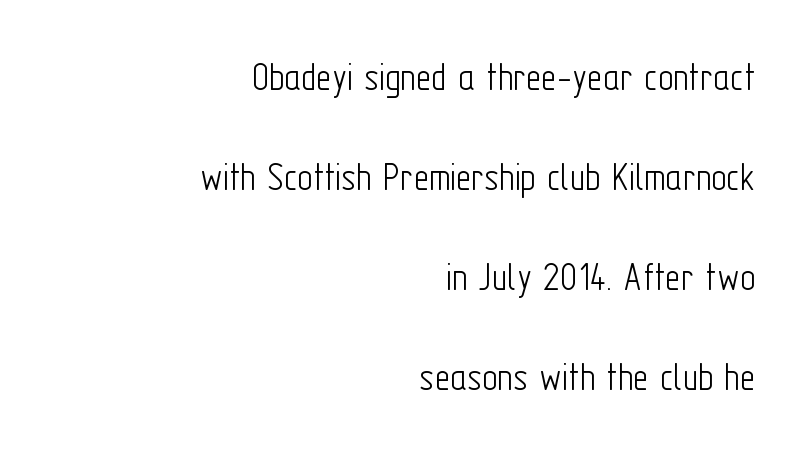
The image shows 42 px light, condensed sans-serif type, upright; set right-aligned, loose line spacing (2.38x), normal letter spacing, not underlined; low stroke contrast and a medium x-height.
